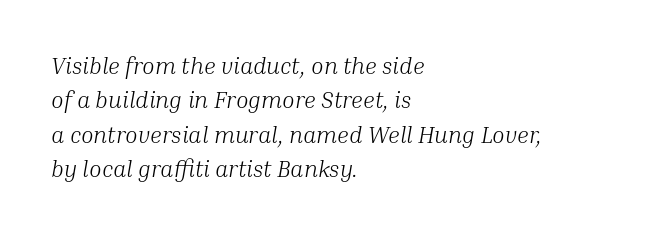
The rendering keeps characters at their native spacing. The block of text has a typical density, with ordinary space between rows. The face used here has a pronounced slope to its letters. The typesetting does not lean heavy: it is not bold. Each row of text sits above clean, open space. Line starts are locked; line ends wander.
